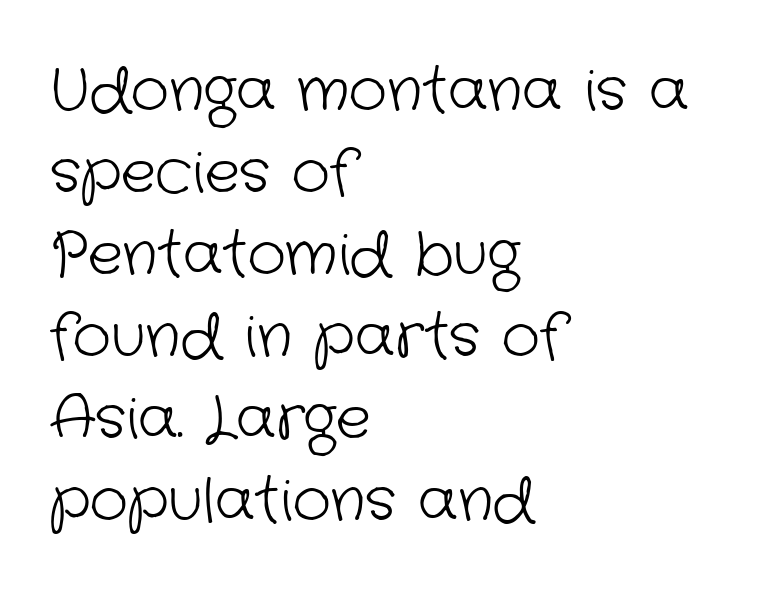
Q: Is the text bold? A: No.
Q: Is the typeface a serif or a sans-serif typeface? A: Sans-serif.
Q: Is the text underlined? A: No.
Q: How is the paragraph aligned? A: Left-aligned.
Q: Is the spacing between letters normal or unusually wide? A: Normal.
Q: Is the spacing between lines tight, normal or loose? A: Normal.
Q: Width (condensed, normal, or wide)? A: Normal.
Q: Stroke contrast? A: Low.
Q: x-height? A: Medium.
Q: Monospaced? A: No.
